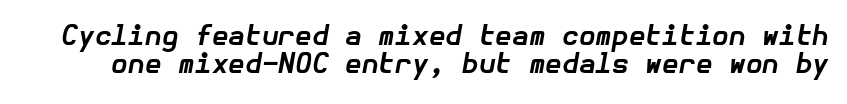
Q: Is the text bold? A: Yes.
Q: Is the text italic (slanted)? A: Yes, it leans right by about 10 degrees.
Q: Is the text underlined? A: No.
Q: Is the spacing between letters normal or unusually wide? A: Normal.
Q: Is the spacing between lines tight, normal or loose? A: Tight.
